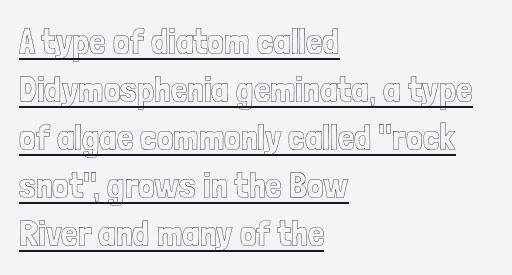
Q: Is the text italic (slanted)? A: No, it is upright.
Q: Is the text underlined? A: Yes.
Q: How is the paragraph aligned? A: Left-aligned.
Q: Is the spacing between letters normal or unusually wide? A: Normal.
Q: Is the spacing between lines tight, normal or loose? A: Normal.
Q: Width (condensed, normal, or wide)? A: Condensed.
Q: x-height? A: Medium.
Q: Monospaced? A: No.
